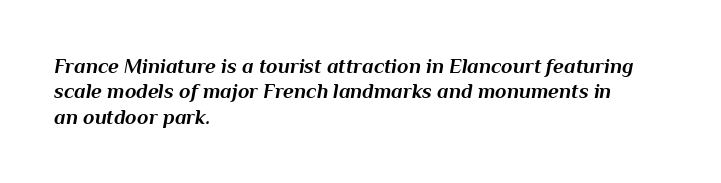
A bare baseline throughout the passage. Caption: standard tracking, unaltered. The rendering anchors every line to the left-hand side. A typesetter would mark this as italic. Does the weight exceed regular? Yes, all the way to bold.
